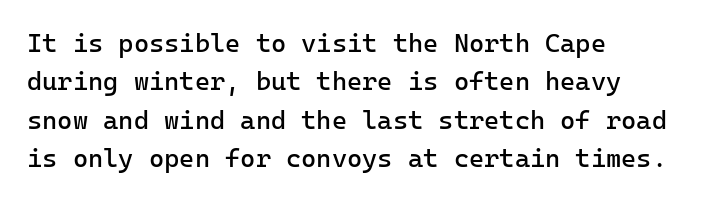
The image shows 26 px text type, upright; set left-aligned, normal line spacing (1.48x), normal letter spacing, not underlined.
